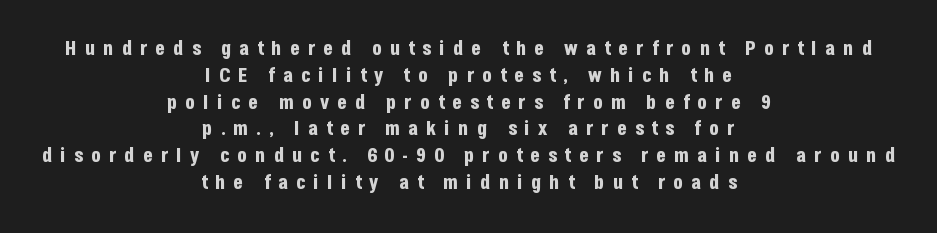
The lines in this sample share a center point and differ in where they start and stop. Is there any slant? The stems are plumb. Lines of text with bare space underneath. Successive baselines arrive at the customary interval. Short note: letters widely spaced. These words are printed bold, with thick strokes throughout.
